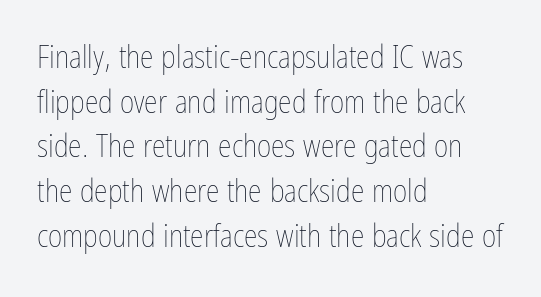
These lines are rendered in a variable-pitch font. Each word holds together tightly as a unit, with standard inter-letter gaps. Where is the straight margin? On the left. The cut favours lightness, reaching ordinary text weight at its darkest. Decoration check: the copy has no underline. Compared with typical paragraphs, the rows here are spaced about the same.
